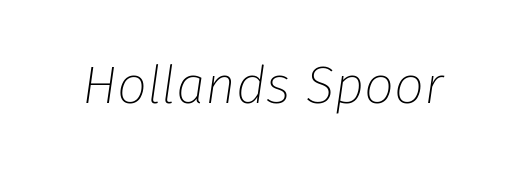
Designer's note — italics engaged. Character widths vary here, with narrow letters taking less room than wide ones. No letter is thick-stroked: the sample isn't bold. The strip under each line holds only bare page. These lines keep a tight, regular rhythm from letter to letter.
